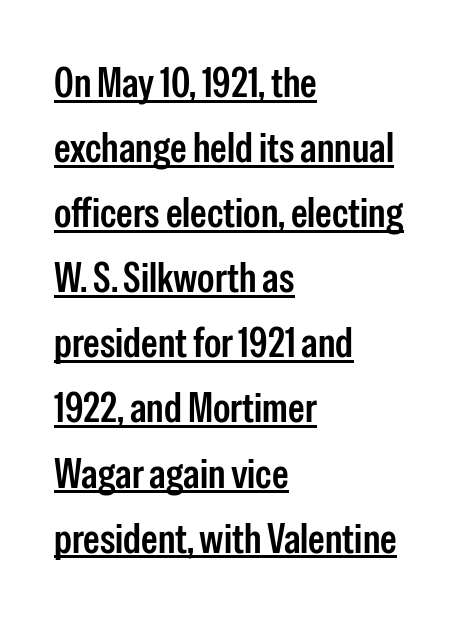
{"serif": "no", "italic": "no", "bold": "semi", "weight": "semibold", "width": "condensed", "stroke_contrast": "low", "x_height": "medium", "monospaced": "no", "underline": "yes", "align": "left", "line_spacing": "normal", "line_spacing_ratio": 1.55, "letter_spacing": "normal", "letter_spacing_em": 0.0, "glyph_px": 42}
